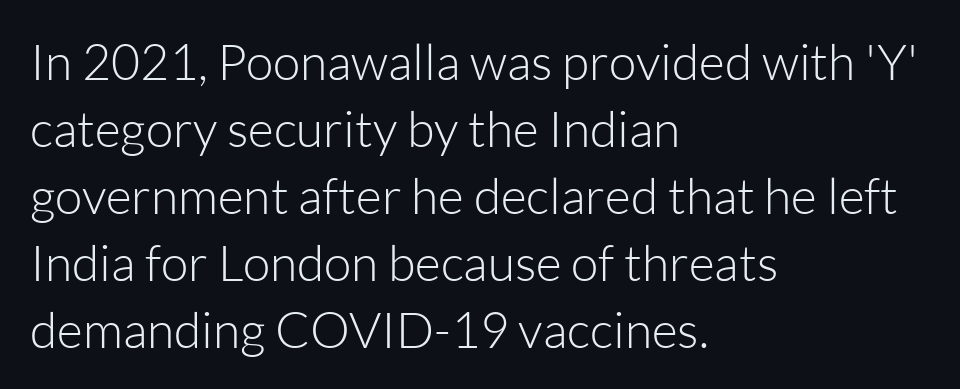
Think of a printed novel: that variable character pitch is what you see here. Every character sits straight up, as roman type does. This is not heavy type; no bold has been used. The paragraph shown leans on its left margin. Beneath every word, the page is bare.
